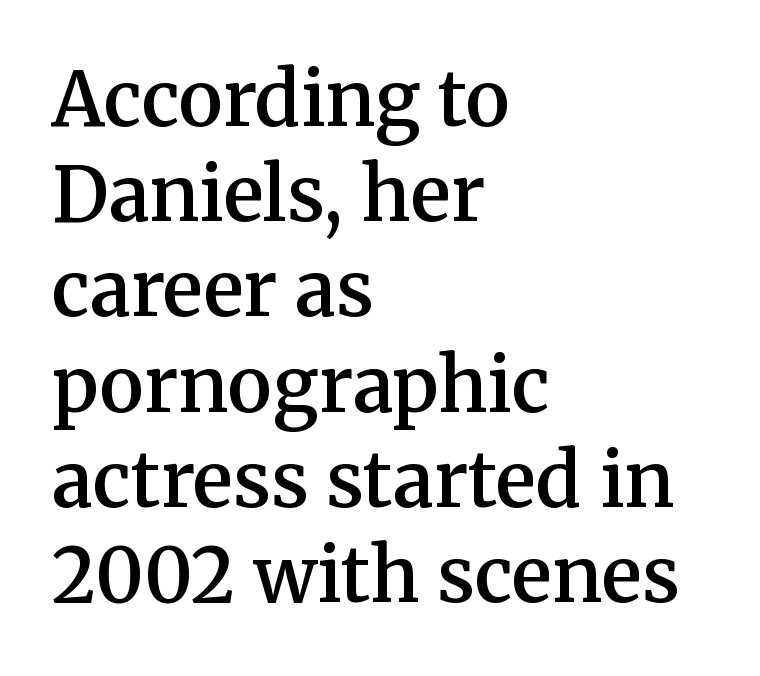
{"serif": "yes", "italic": "no", "bold": "semi", "weight": "semibold", "width": "normal", "stroke_contrast": "medium", "x_height": "medium", "monospaced": "no", "underline": "no", "align": "left", "line_spacing": "normal", "line_spacing_ratio": 1.27, "letter_spacing": "normal", "letter_spacing_em": 0.0, "glyph_px": 75}
